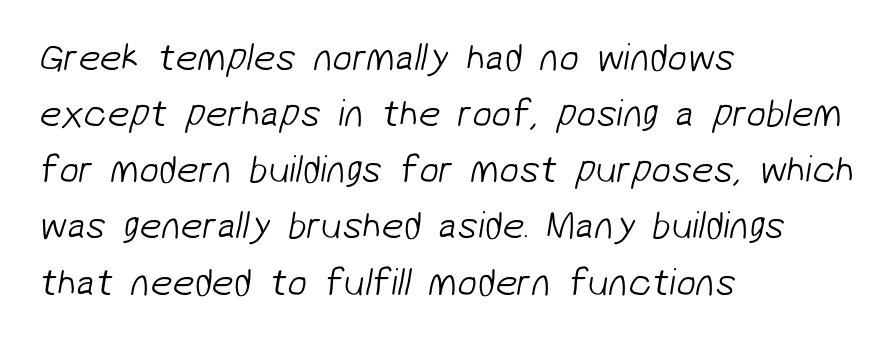
Stroke thickness stays within the range of a standard reading face or lighter. Bare-footed words on every line. Tracking here is standard; glyphs follow each other at the usual distance. Reading down the block, your eye returns to a fixed left position each line. A normal amount of white space separates one row of letters from the next. The rendering uses natural spacing where letterforms have individual widths.
